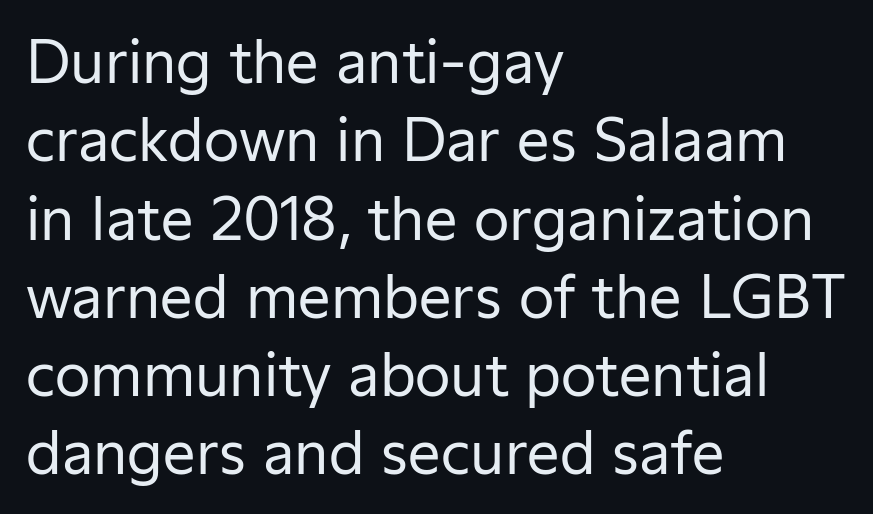
{"serif": "no", "italic": "no", "bold": "no", "weight": "regular", "width": "normal", "stroke_contrast": "low", "x_height": "medium", "monospaced": "no", "underline": "no", "align": "left", "line_spacing": "normal", "line_spacing_ratio": 1.35, "letter_spacing": "normal", "letter_spacing_em": 0.0, "glyph_px": 58}
